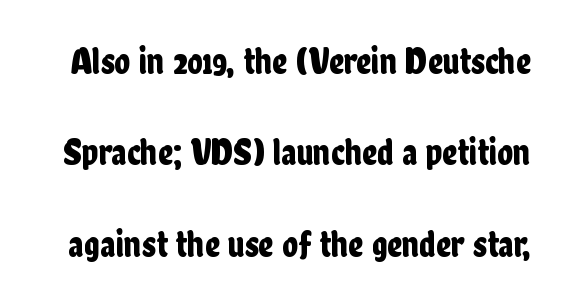
{"serif": "no", "italic": "no", "width": "condensed", "stroke_contrast": "low", "x_height": "medium", "monospaced": "no", "underline": "no", "line_spacing": "loose", "line_spacing_ratio": 2.47, "letter_spacing": "normal", "letter_spacing_em": 0.0, "glyph_px": 37}
